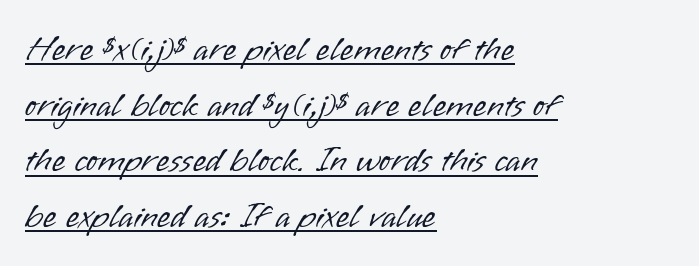
Font category for this specimen: sans-serif. Think of a printed novel: that variable character pitch is what you see here. Alignment: flush left. Every word sits above its own underline.
